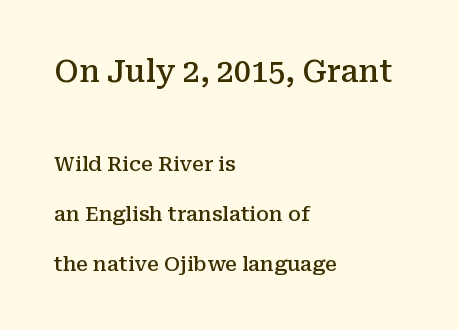
{"serif": "yes", "italic": "no", "bold": "semi", "weight": "semibold", "width": "normal", "stroke_contrast": "medium", "x_height": "medium", "monospaced": "no", "underline": "no", "align": "left", "line_spacing": "loose", "line_spacing_ratio": 2.48, "letter_spacing": "normal", "letter_spacing_em": 0.0, "larger_block": "first", "size_ratio": 1.5, "glyph_px": 30}
